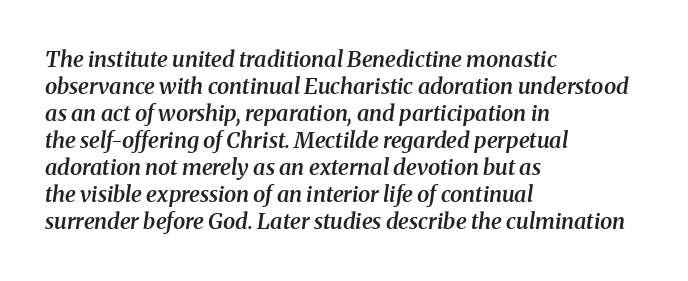
The image shows 22 px text type, italic (leaning right); set left-aligned, line spacing 1.23x, normal letter spacing, not underlined.
